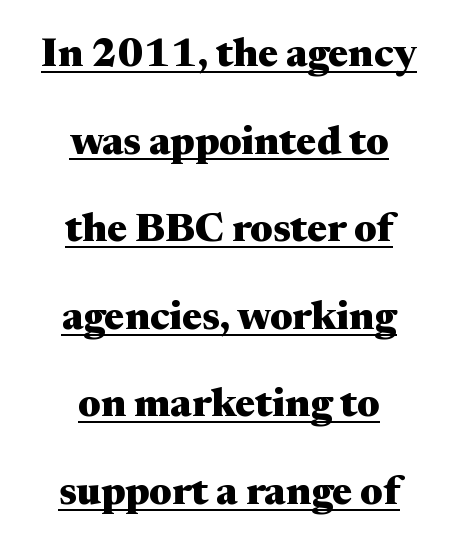
The image shows 40 px heavy, wide serif type, upright; set centered, loose line spacing (2.19x), normal letter spacing, underlined; medium stroke contrast and a medium x-height.
